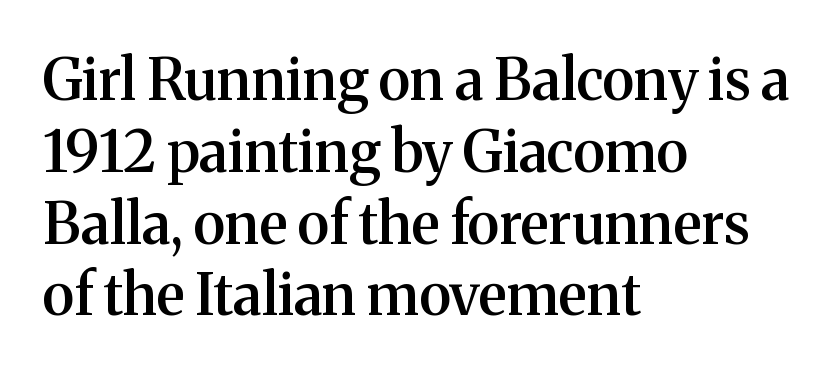
Q: Is the text bold? A: Semi-bold.
Q: Is the text italic (slanted)? A: No, it is upright.
Q: Is the typeface a serif or a sans-serif typeface? A: Serif.
Q: Is the text underlined? A: No.
Q: How is the paragraph aligned? A: Left-aligned.
Q: Is the spacing between letters normal or unusually wide? A: Normal.
Q: Is the spacing between lines tight, normal or loose? A: Normal.
Q: Width (condensed, normal, or wide)? A: Normal.
Q: Stroke contrast? A: Medium.
Q: x-height? A: Medium.
Q: Monospaced? A: No.
